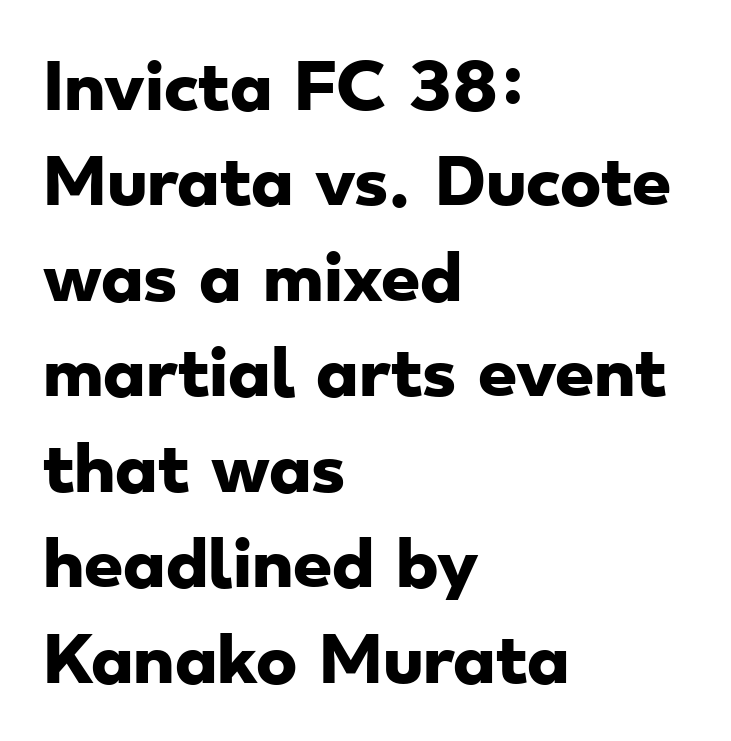
The image shows 62 px heavy, wide sans-serif type; set left-aligned, normal line spacing (1.54x), normal letter spacing, not underlined; low stroke contrast and a small x-height.
